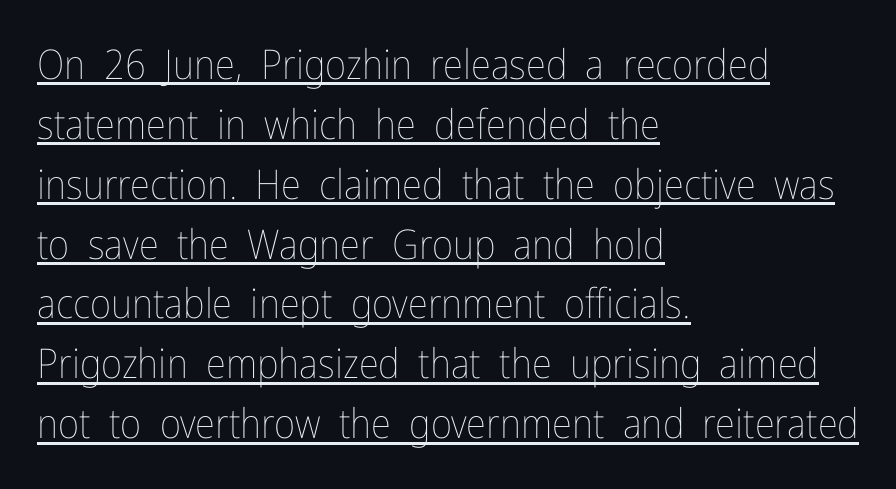
The image shows 41 px thin, condensed type, upright; set left-aligned, normal line spacing (1.46x), normal letter spacing, underlined; low stroke contrast and a medium x-height.
